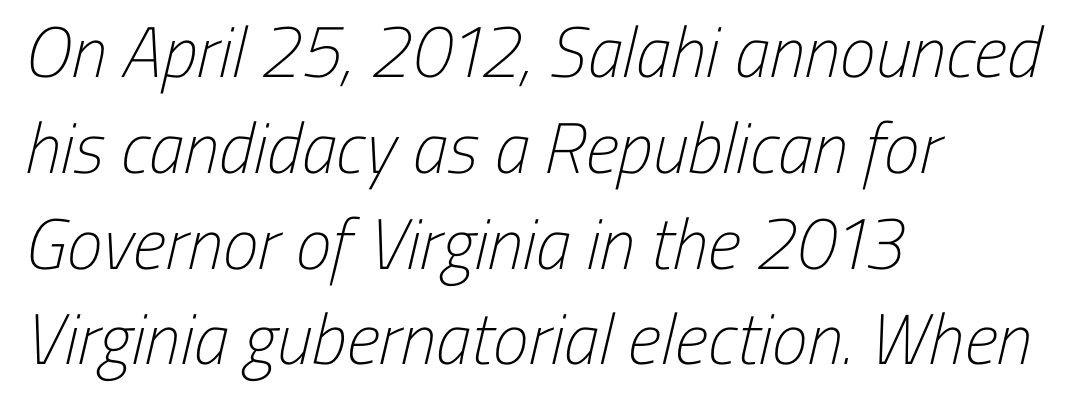
Typeset ragged right — the left edge is the straight one. The rendering uses natural spacing where letterforms have individual widths. Lines of text with bare space underneath. Standard letterfit; no display-style spreading of the glyphs. This sample uses a sans-serif face.
